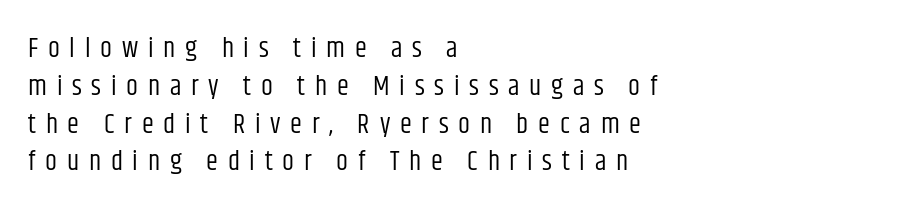
The image shows 27 px text type, upright; set left-aligned, normal line spacing (1.4x), unusually wide letter spacing (+0.36 em), not underlined.
